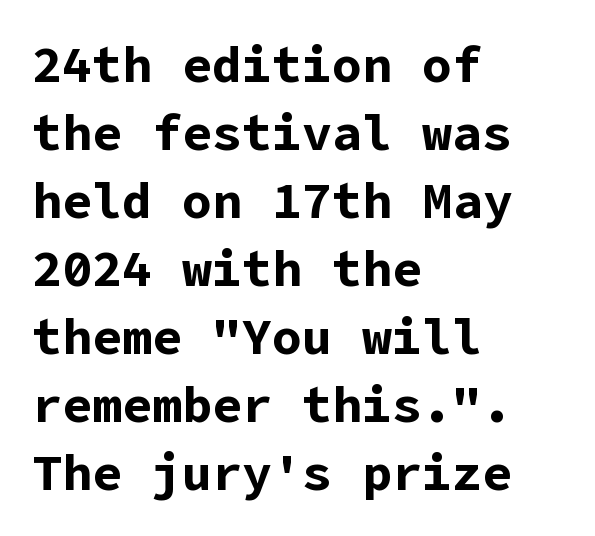
Q: Is the text bold? A: Yes.
Q: Is the text italic (slanted)? A: No, it is upright.
Q: Is the typeface a serif or a sans-serif typeface? A: Sans-serif.
Q: Is the text underlined? A: No.
Q: How is the paragraph aligned? A: Left-aligned.
Q: Is the spacing between letters normal or unusually wide? A: Normal.
Q: Is the spacing between lines tight, normal or loose? A: Normal.
Q: Width (condensed, normal, or wide)? A: Normal.
Q: Stroke contrast? A: Low.
Q: x-height? A: Medium.
